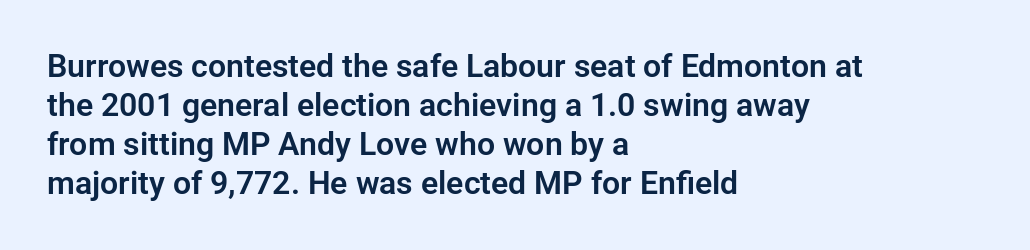
Q: Is the text italic (slanted)? A: No, it is upright.
Q: Is the typeface a serif or a sans-serif typeface? A: Sans-serif.
Q: Is the text underlined? A: No.
Q: How is the paragraph aligned? A: Left-aligned.
Q: Is the spacing between letters normal or unusually wide? A: Normal.
Q: Width (condensed, normal, or wide)? A: Normal.
Q: Stroke contrast? A: Low.
Q: x-height? A: Medium.
Q: Monospaced? A: No.
